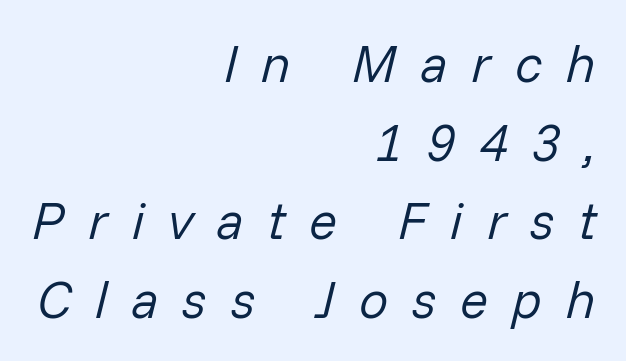
{"italic": "yes", "lean": "right", "slant_degrees": 14, "bold": "no", "weight": "regular", "width": "normal", "stroke_contrast": "low", "x_height": "medium", "monospaced": "no", "underline": "no", "align": "right", "line_spacing": "normal", "line_spacing_ratio": 1.51, "letter_spacing": "wide", "letter_spacing_em": 0.46, "glyph_px": 52}
